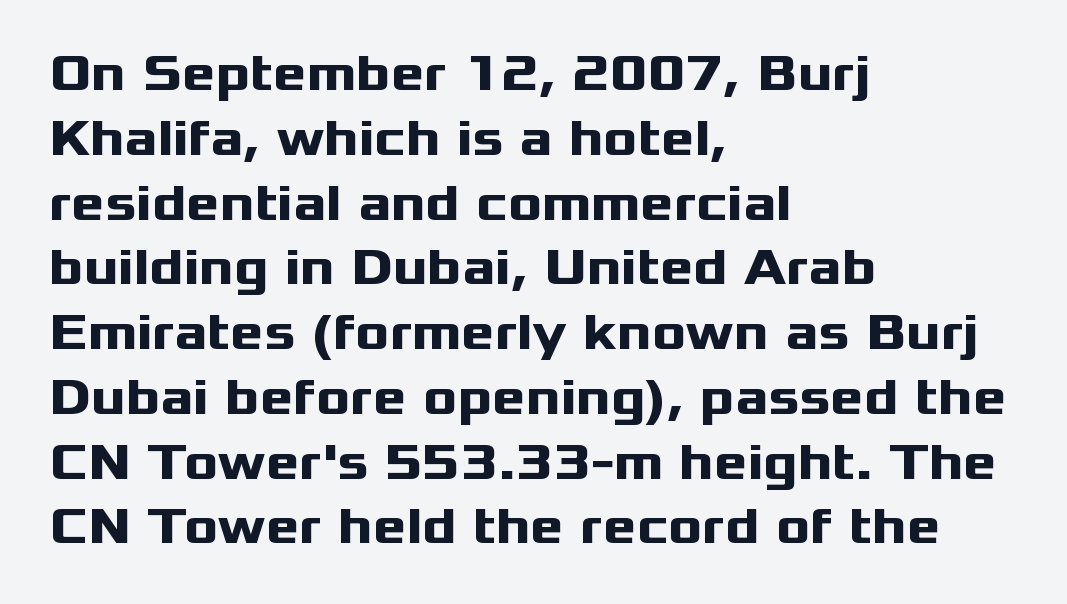
Type without underlining. The line-height multiplier appears to be the usual default. The rendering uses natural spacing where letterforms have individual widths. Typesetter's note: full bold, strokes at maximum text heaviness. Observe the absence of serifs on each vertical stroke in this sample. Italic? Not at all — the glyphs are vertical.
